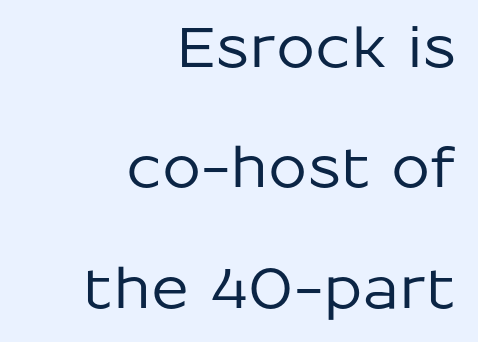
The image shows 56 px sans-serif type, upright; set right-aligned, loose line spacing (2.15x), normal letter spacing, not underlined; low stroke contrast and a medium x-height.
